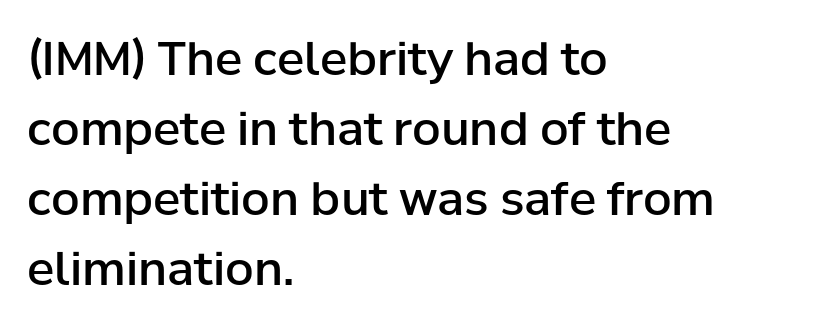
{"serif": "no", "italic": "no", "bold": "semi", "weight": "semibold", "width": "normal", "stroke_contrast": "low", "x_height": "medium", "monospaced": "no", "underline": "no", "align": "left", "line_spacing": "normal", "line_spacing_ratio": 1.52, "letter_spacing": "normal", "letter_spacing_em": 0.0, "glyph_px": 46}
